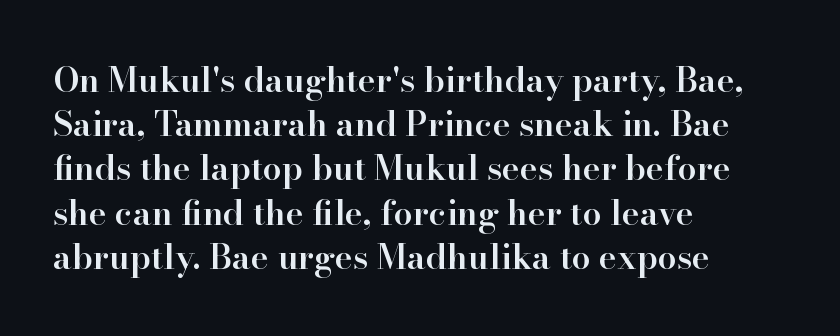
Look at the tracking — it's just the regular setting, nothing added. Notice how the passage keeps a crisp vertical edge on the left only. Nope, not italic — everything's standing straight. Think of a printed novel: that variable character pitch is what you see here. The lines sit at an ordinary, default distance from one another. Notice the strokes are somewhat thickened but not fully heavy: this is a semibold.
